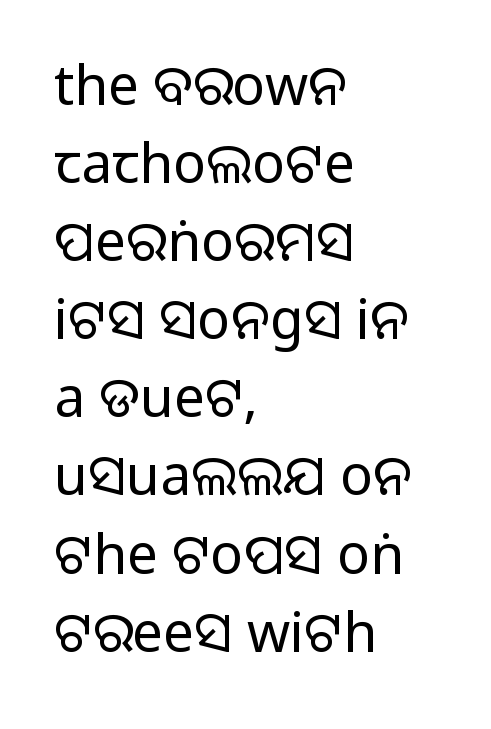
The image shows 55 px regular-weight sans-serif type, upright; set left-aligned, normal line spacing (1.42x), normal letter spacing, not underlined; low stroke contrast and a large x-height.
